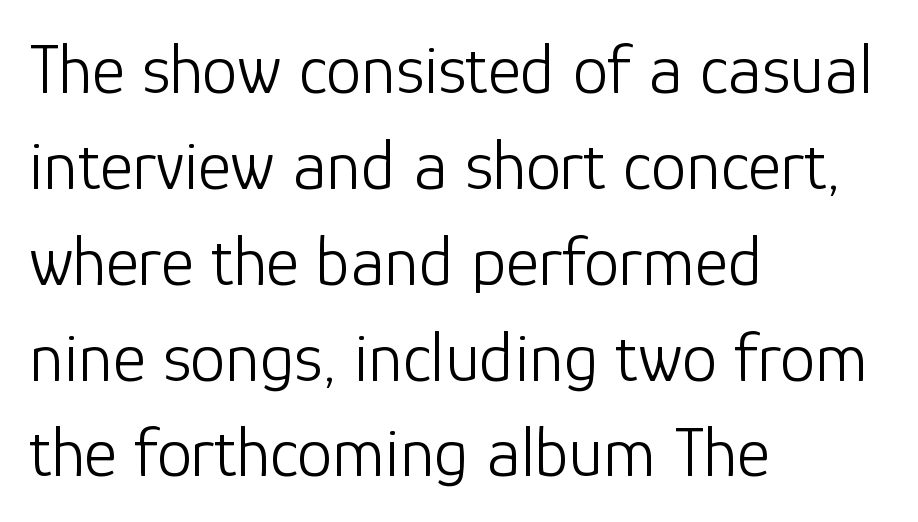
Honestly, the letter spacing is just normal — you wouldn't notice it. The font's upright variant was chosen for this text. Proportional: the letters do not fall into vertical columns. A light-to-regular cut is what we see here. Anything drawn beneath the words? Only blank space. Regular leading.
